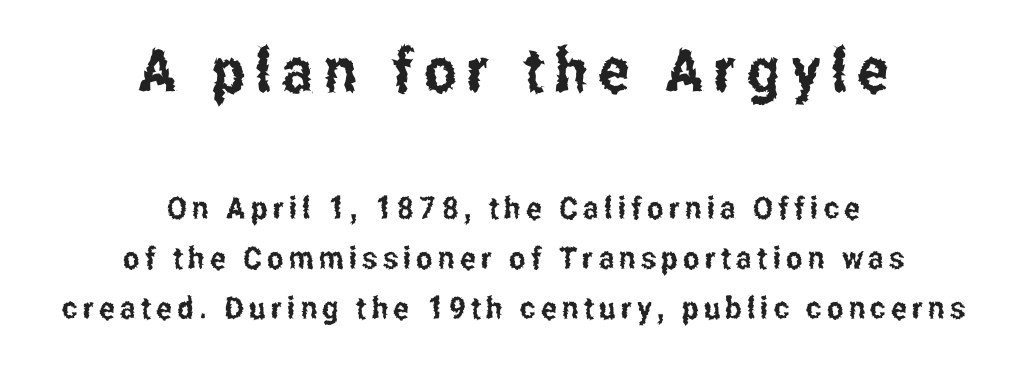
Varying glyph widths throughout — classic text-font behaviour. These lines sit exactly where default settings would place them. The letters in the upper block stand taller than those in the block below. The passage shown is typeset with a sans-serif family. Check under the words: just untouched page. Where is the straight margin? There isn't one; the lines are centered.
